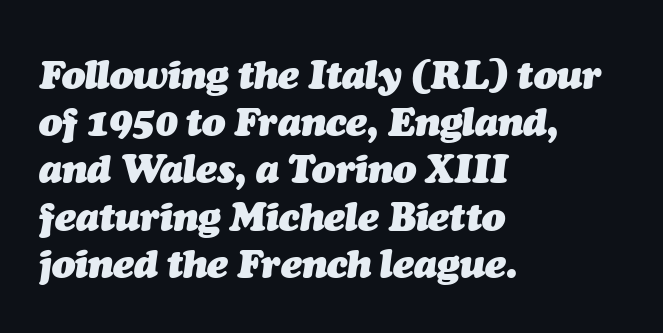
Q: Is the text bold? A: Yes.
Q: Is the text italic (slanted)? A: Yes, it leans right by about 7 degrees.
Q: Is the text underlined? A: No.
Q: How is the paragraph aligned? A: Left-aligned.
Q: Is the spacing between letters normal or unusually wide? A: Normal.
Q: Width (condensed, normal, or wide)? A: Normal.
Q: Stroke contrast? A: Medium.
Q: x-height? A: Medium.
Q: Monospaced? A: No.
